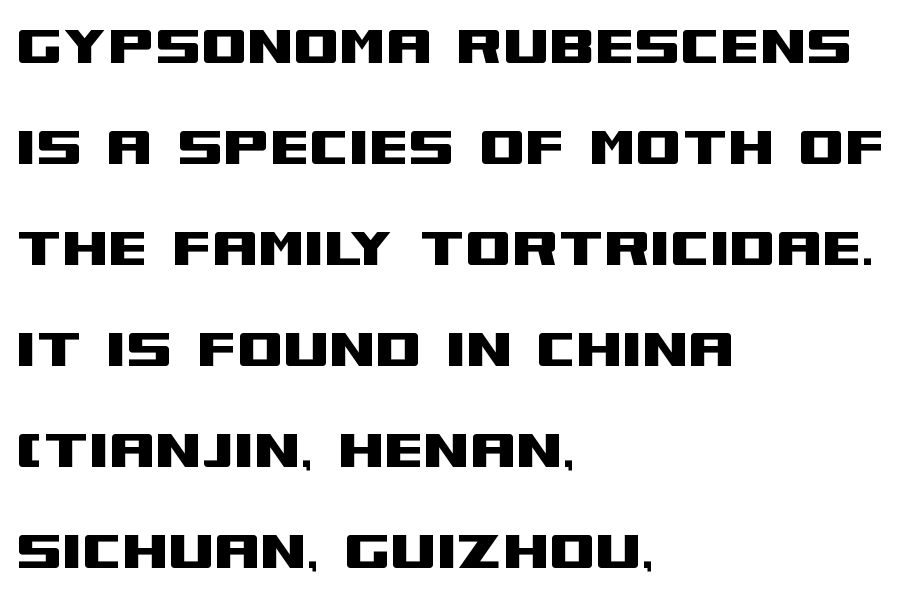
Q: Is the text italic (slanted)? A: No, it is upright.
Q: Is the typeface a serif or a sans-serif typeface? A: Sans-serif.
Q: Is the text underlined? A: No.
Q: How is the paragraph aligned? A: Left-aligned.
Q: Is the spacing between letters normal or unusually wide? A: Normal.
Q: Is the spacing between lines tight, normal or loose? A: Normal.
Q: Width (condensed, normal, or wide)? A: Wide.
Q: Stroke contrast? A: Medium.
Q: x-height? A: Large.
Q: Monospaced? A: No.
